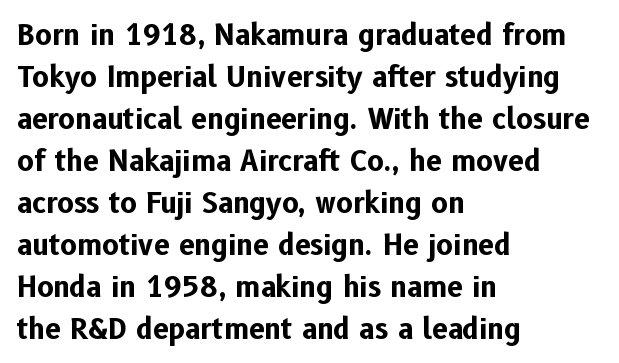
{"serif": "no", "italic": "no", "bold": "yes", "weight": "bold", "width": "normal", "stroke_contrast": "low", "x_height": "medium", "monospaced": "no", "underline": "no", "align": "left", "line_spacing": "normal", "line_spacing_ratio": 1.5, "letter_spacing": "normal", "letter_spacing_em": 0.0, "glyph_px": 28}
